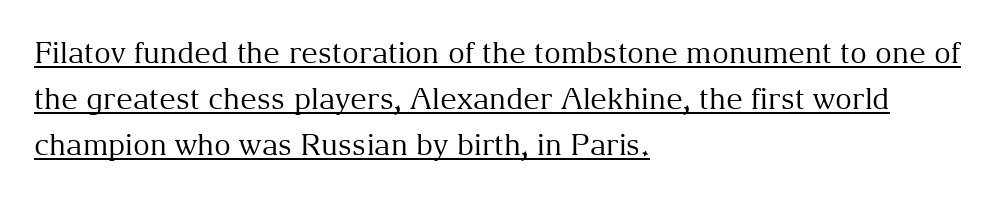
Q: Is the text bold? A: No.
Q: Is the text italic (slanted)? A: No, it is upright.
Q: Is the typeface a serif or a sans-serif typeface? A: Serif.
Q: Is the text underlined? A: Yes.
Q: How is the paragraph aligned? A: Left-aligned.
Q: Is the spacing between letters normal or unusually wide? A: Normal.
Q: Is the spacing between lines tight, normal or loose? A: Normal.
Q: Width (condensed, normal, or wide)? A: Normal.
Q: Stroke contrast? A: Medium.
Q: x-height? A: Medium.
Q: Monospaced? A: No.
